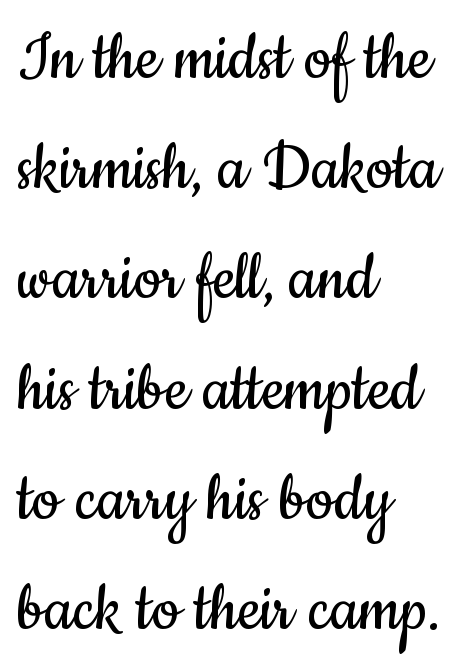
Each letter's strokes conclude bluntly, with no projecting serifs. Glyph-to-glyph distance matches everyday printed text. Compared with typical paragraphs, the rows here are spaced about the same. These lines are rendered in a variable-pitch font.
